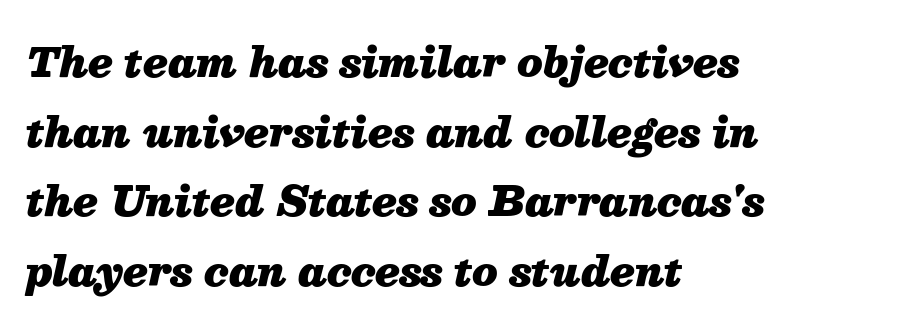
Q: Is the text bold? A: Yes.
Q: Is the text italic (slanted)? A: Yes, it leans right by about 13 degrees.
Q: Is the text underlined? A: No.
Q: How is the paragraph aligned? A: Left-aligned.
Q: Is the spacing between letters normal or unusually wide? A: Normal.
Q: Width (condensed, normal, or wide)? A: Normal.
Q: Stroke contrast? A: Medium.
Q: x-height? A: Medium.
Q: Monospaced? A: No.
